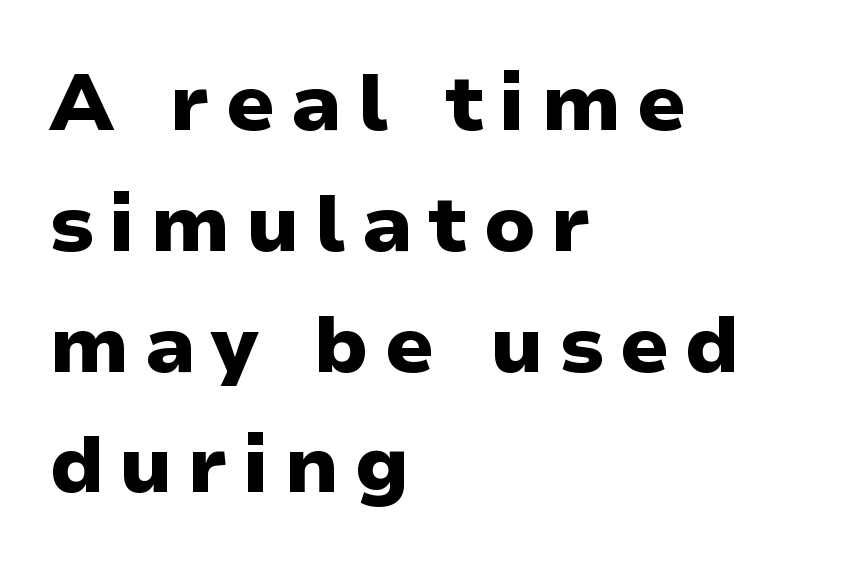
{"serif": "no", "italic": "no", "bold": "yes", "weight": "heavy", "width": "normal", "stroke_contrast": "low", "x_height": "medium", "monospaced": "no", "underline": "no", "align": "left", "line_spacing": "normal", "line_spacing_ratio": 1.51, "glyph_px": 80}
